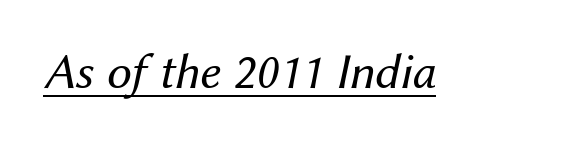
The image shows 50 px regular-weight type, italic (leaning right); set normal letter spacing, underlined; medium stroke contrast and a medium x-height.
